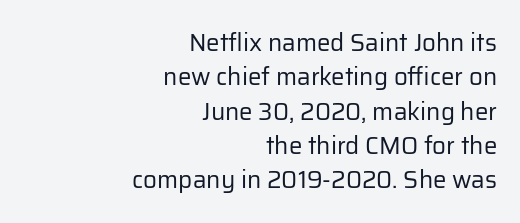
These glyphs show unthickened strokes, regular width or finer. The compositor pushed each line to the right boundary. A typesetter would mark this as roman, not italic. The block of text has a typical density, with ordinary space between rows. Nobody touched the tracking dial on this one. The passage shown is not underscored anywhere.
